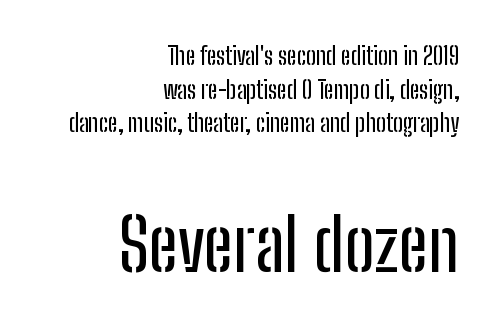
{"serif": "no", "italic": "no", "width": "condensed", "stroke_contrast": "low", "x_height": "medium", "monospaced": "no", "underline": "no", "align": "right", "line_spacing": "normal", "line_spacing_ratio": 1.4, "letter_spacing": "normal", "letter_spacing_em": 0.0, "larger_block": "second", "size_ratio": 3.04, "glyph_px": 73}
